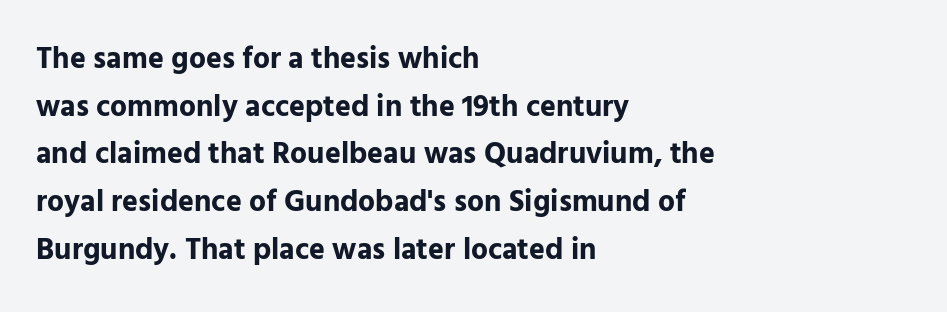
Just letters on the line, the space beneath them empty. The lettering holds an erect, upright posture throughout. This is heavy type, rendered in bold. Casual observation: everything's shoved over to the left. Letter spacing: default. The font family rendered here belongs to the sans-serif group.
